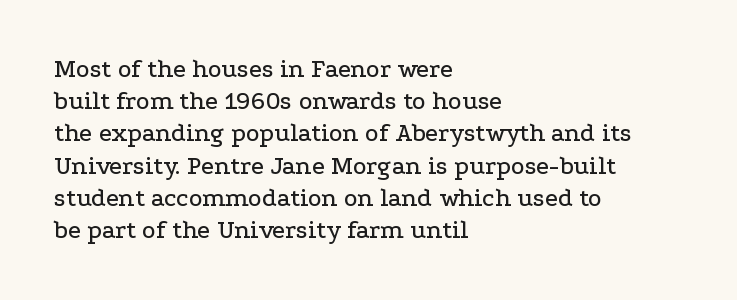
You could call the tracking neutral — neither tight nor loose. Posture: upright roman. Which margin do the lines hug? The left one — the right edge is uneven. Decoration check: the copy has no underline.
